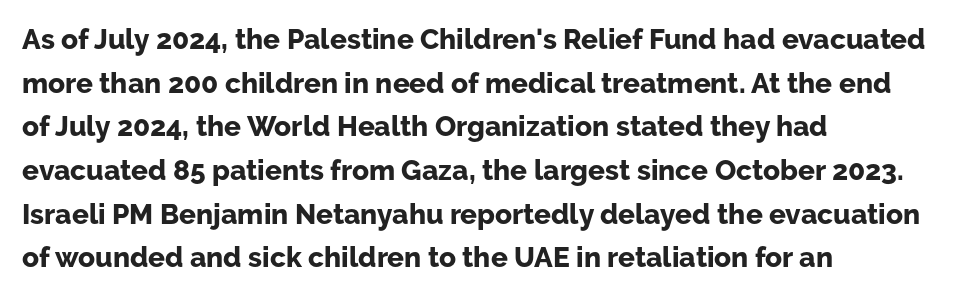
The letters stand straight up with perfectly vertical stems. The letters advance in unequal steps, a hallmark of proportional type. Anything drawn beneath the words? Only blank space. The passage shown has conventional tracking throughout. The passage is arranged the way most books set body copy — flush left. Summary of weight: heavy, a full bold.
